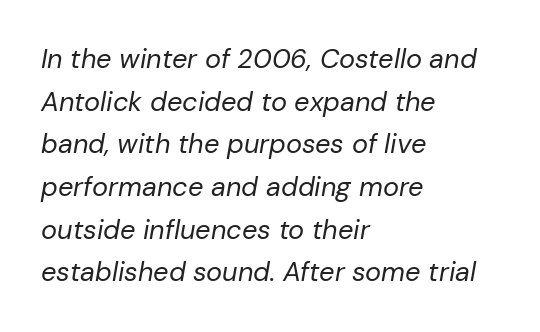
If you measured baseline to baseline, you'd find a middling distance. The specimen reads as italic at a glance. Is the stroke heavy? The answer is a plain regular-or-lighter. Does the copy run flush right? No — it runs flush left. Beneath every word, the page is bare.
